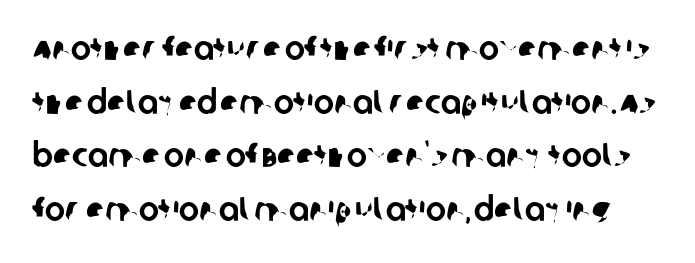
{"serif": "no", "width": "normal", "stroke_contrast": "low", "x_height": "large", "monospaced": "no", "underline": "no", "line_spacing": "normal", "line_spacing_ratio": 1.58, "letter_spacing": "normal", "letter_spacing_em": 0.0, "glyph_px": 34}
